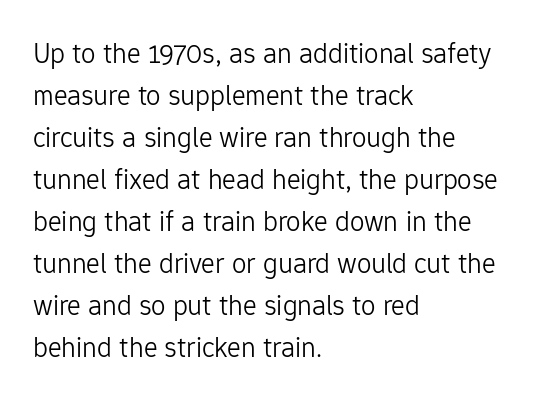
{"serif": "no", "italic": "no", "bold": "no", "weight": "light", "width": "normal", "stroke_contrast": "low", "x_height": "medium", "monospaced": "no", "underline": "no", "align": "left", "line_spacing": "normal", "line_spacing_ratio": 1.45, "letter_spacing": "normal", "letter_spacing_em": 0.0, "glyph_px": 29}
